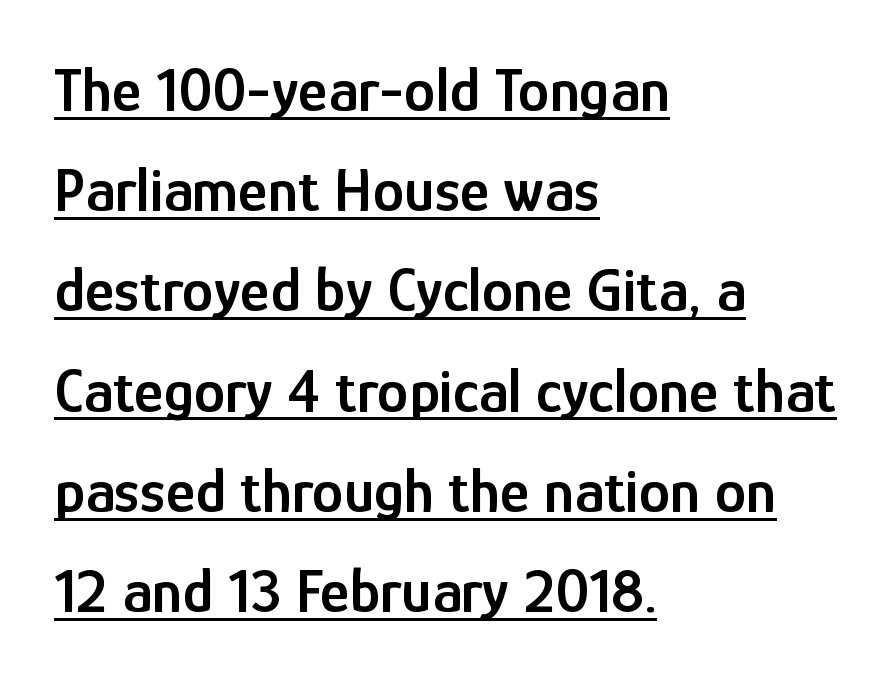
{"serif": "no", "italic": "no", "bold": "semi", "weight": "semibold", "width": "condensed", "stroke_contrast": "low", "x_height": "medium", "monospaced": "no", "underline": "yes", "align": "left", "line_spacing": "normal", "line_spacing_ratio": 1.59, "letter_spacing": "normal", "letter_spacing_em": 0.0, "glyph_px": 63}
